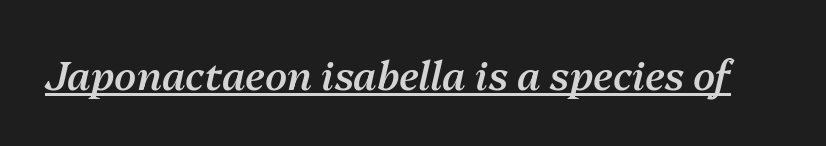
The image shows 40 px semibold type, italic (leaning right); set normal letter spacing, underlined; medium stroke contrast and a medium x-height.
